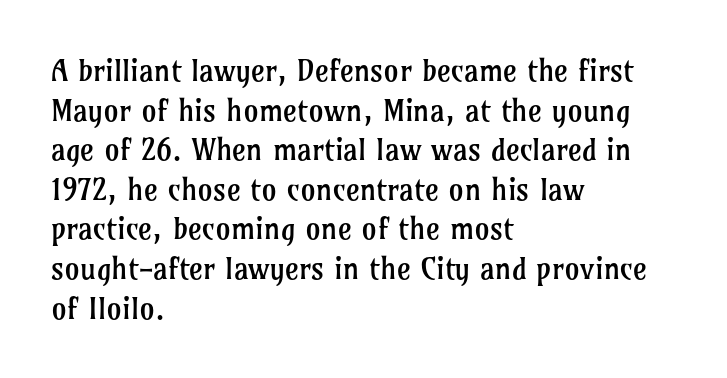
{"serif": "yes", "italic": "no", "bold": "no", "weight": "regular", "width": "normal", "stroke_contrast": "low", "x_height": "medium", "monospaced": "no", "underline": "no", "align": "left", "line_spacing": "normal", "line_spacing_ratio": 1.32, "letter_spacing": "normal", "letter_spacing_em": 0.0, "glyph_px": 30}
